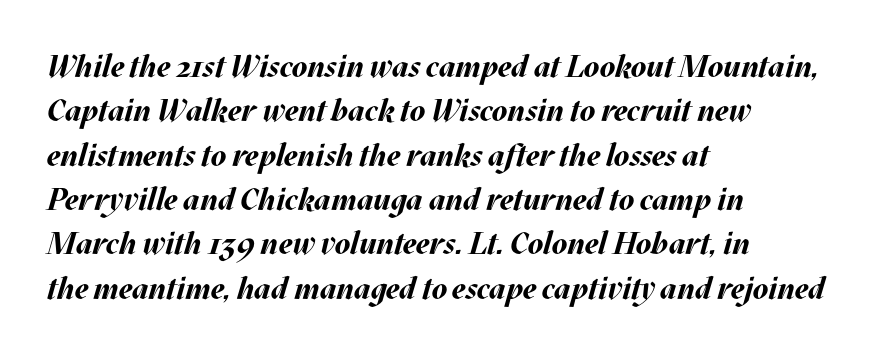
{"italic": "yes", "lean": "right", "slant_degrees": 17, "bold": "yes", "weight": "bold", "width": "normal", "stroke_contrast": "medium", "x_height": "large", "monospaced": "no", "underline": "no", "align": "left", "line_spacing": "normal", "line_spacing_ratio": 1.43, "letter_spacing": "normal", "letter_spacing_em": 0.0, "glyph_px": 31}
